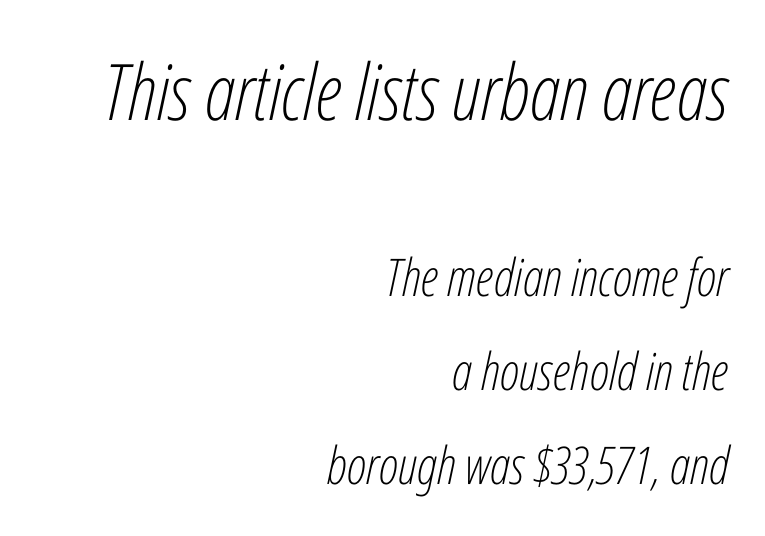
{"italic": "yes", "lean": "right", "slant_degrees": 12, "bold": "no", "weight": "light", "width": "condensed", "stroke_contrast": "low", "x_height": "medium", "monospaced": "no", "underline": "no", "align": "right", "line_spacing_ratio": 1.81, "letter_spacing": "normal", "letter_spacing_em": 0.0, "larger_block": "first", "size_ratio": 1.5, "glyph_px": 78}
